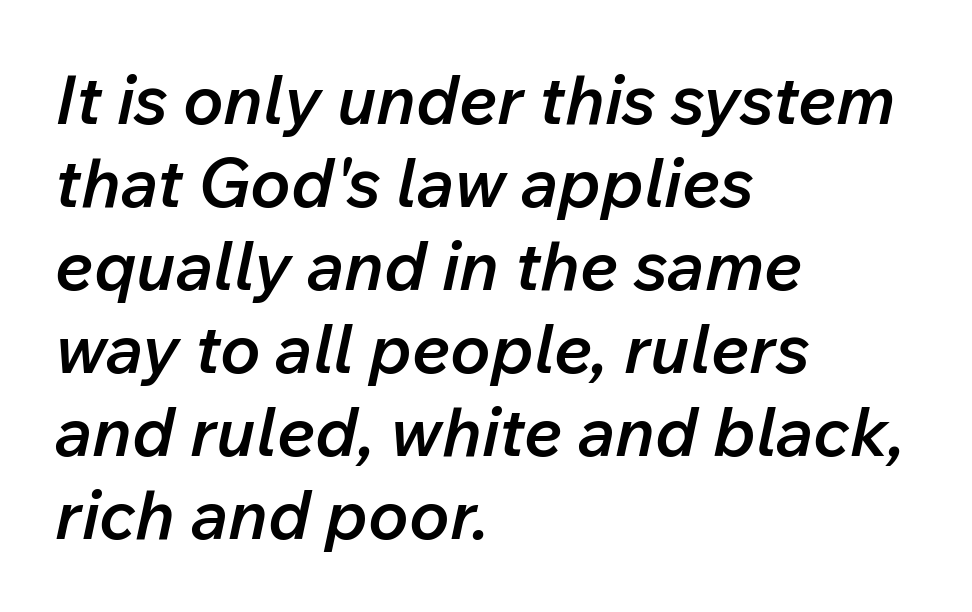
This rendering features lettering with no underline. These lines are set flush left with a ragged right edge. Every character sits at an angle, as italics do. Do the characters align in a grid? No, the font is proportional.
